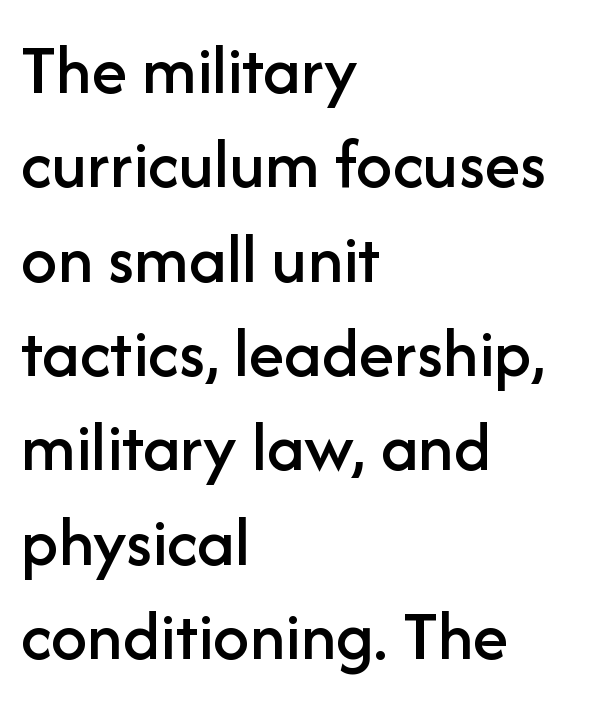
Q: Is the text italic (slanted)? A: No, it is upright.
Q: Is the typeface a serif or a sans-serif typeface? A: Sans-serif.
Q: Is the text underlined? A: No.
Q: How is the paragraph aligned? A: Left-aligned.
Q: Is the spacing between letters normal or unusually wide? A: Normal.
Q: Is the spacing between lines tight, normal or loose? A: Normal.
Q: Width (condensed, normal, or wide)? A: Normal.
Q: Stroke contrast? A: Low.
Q: x-height? A: Medium.
Q: Monospaced? A: No.
